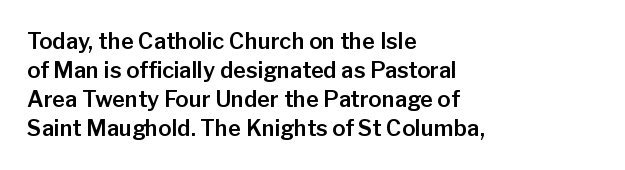
The image shows 22 px text type, upright; set left-aligned, normal line spacing (1.32x), normal letter spacing, not underlined.
